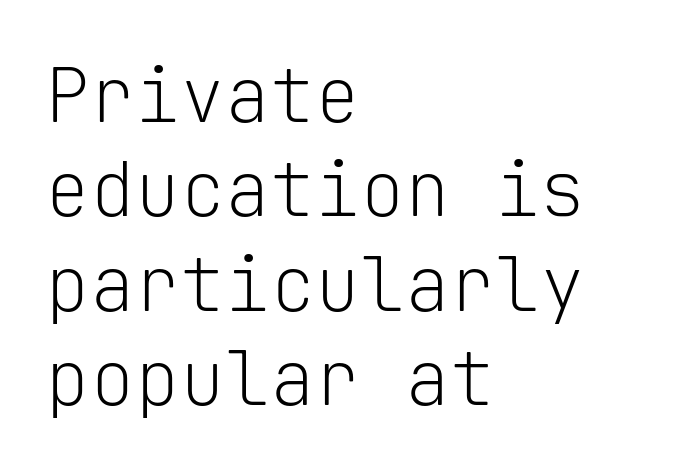
The image shows 75 px light sans-serif type, upright, monospaced; set left-aligned, normal line spacing (1.26x), normal letter spacing, not underlined; low stroke contrast and a medium x-height.
